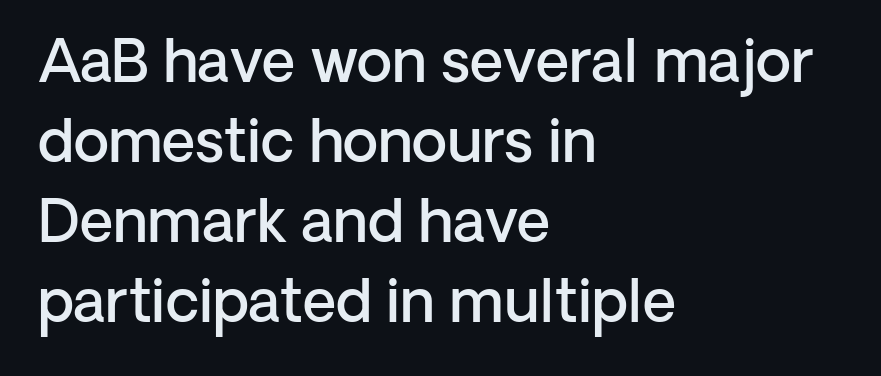
The image shows 58 px semibold sans-serif type, upright; set left-aligned, normal line spacing (1.38x), normal letter spacing, not underlined; low stroke contrast and a medium x-height.
